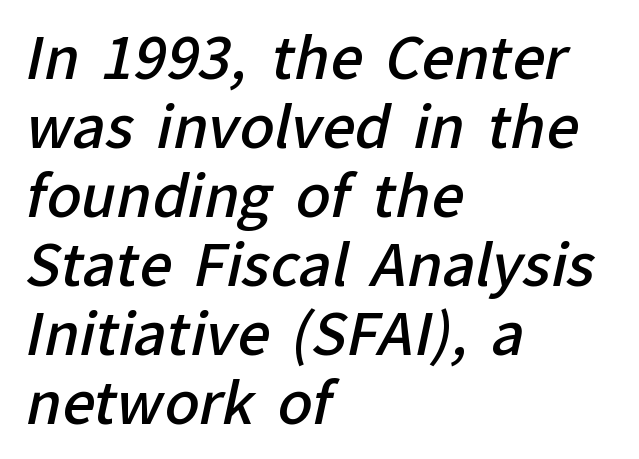
{"serif": "no", "bold": "semi", "weight": "semibold", "width": "normal", "stroke_contrast": "low", "x_height": "medium", "monospaced": "no", "underline": "no", "align": "left", "line_spacing_ratio": 1.21, "letter_spacing": "normal", "letter_spacing_em": 0.0, "glyph_px": 57}
